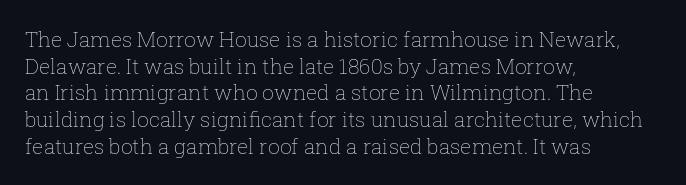
Summary of weight: not heavy and not bold. The vertical gap from one line to the next is medium. The type is set solid horizontally, with unmodified tracking. No italicization has been applied; the sample stays upright. The paragraph shown leans on its left margin. The gap between lines stays unmarked.
